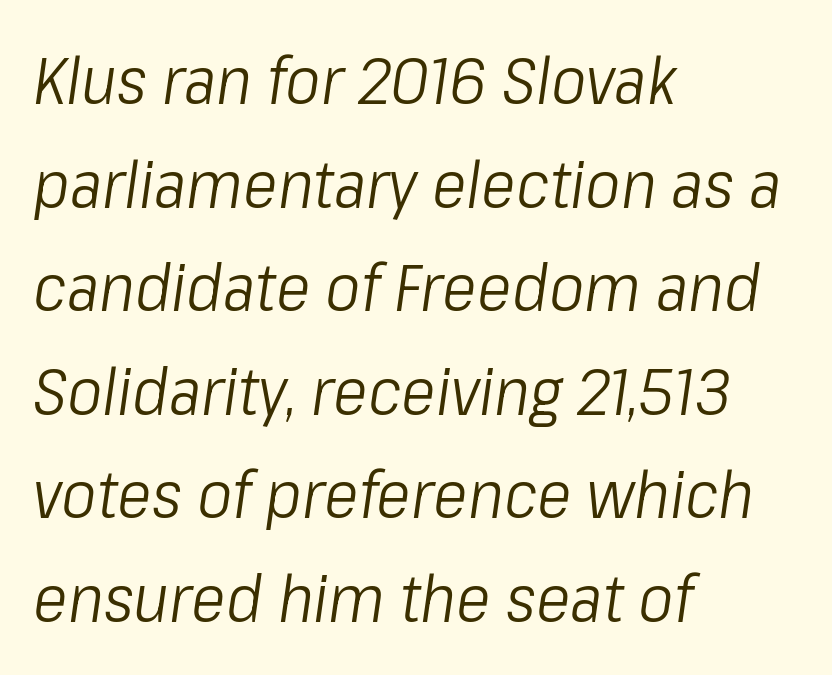
{"italic": "yes", "lean": "right", "slant_degrees": 8, "bold": "no", "weight": "light", "width": "condensed", "stroke_contrast": "low", "x_height": "medium", "monospaced": "no", "underline": "no", "align": "left", "line_spacing": "normal", "line_spacing_ratio": 1.57, "letter_spacing": "normal", "letter_spacing_em": 0.0, "glyph_px": 66}
